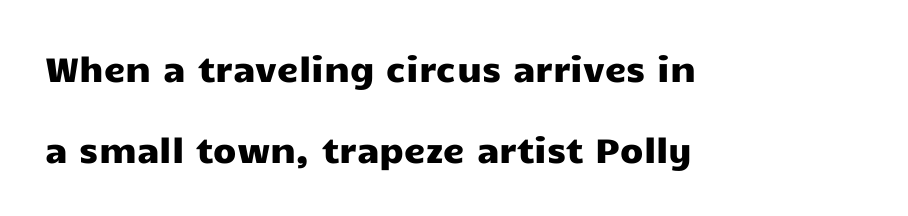
Widely set lines give the paragraph a tall, airy silhouette. Italic: no, the glyphs are upright roman. A classic flush-left, rag-right setting is used for this passage. Are there feet on the stems? There aren't — it's a sans.
